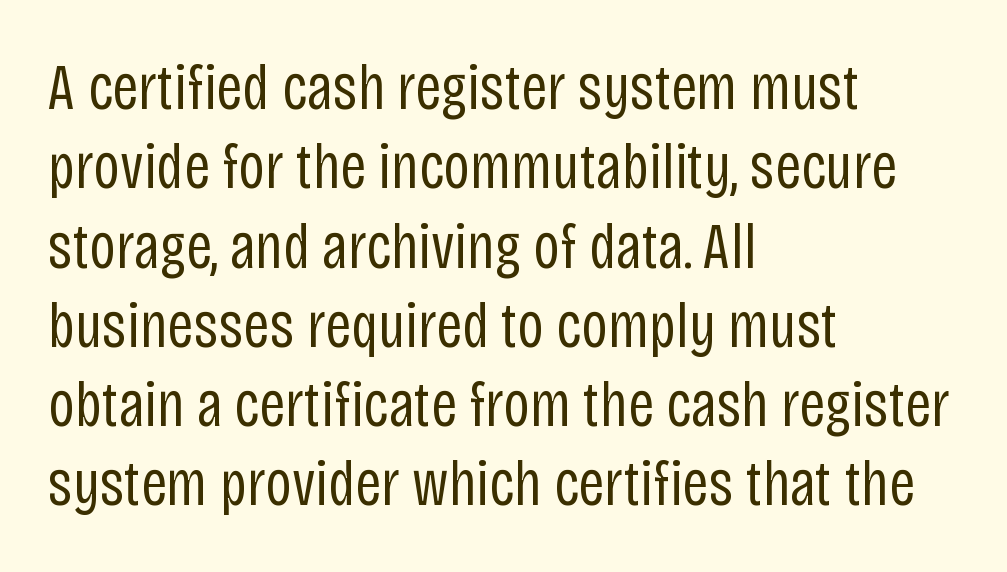
Look at the tracking — it's just the regular setting, nothing added. The rendering uses natural spacing where letterforms have individual widths. Upright lettering throughout. Beneath every word, the page is bare. The weight would be labelled regular, book, light, or lighter still.
